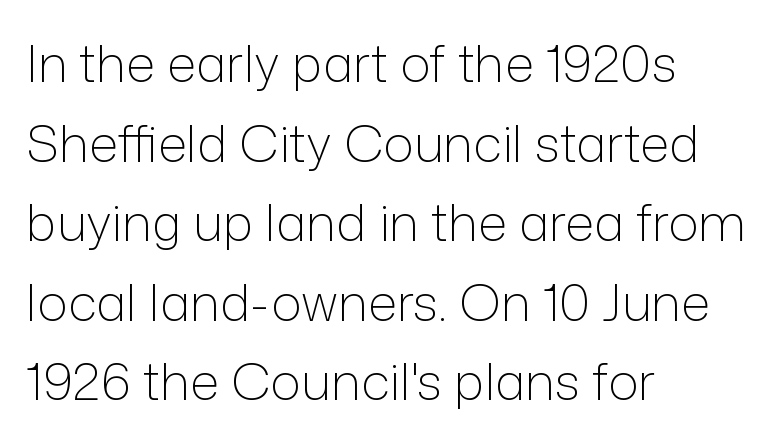
{"serif": "no", "italic": "no", "bold": "no", "weight": "light", "width": "normal", "stroke_contrast": "low", "x_height": "medium", "monospaced": "no", "underline": "no", "align": "left", "line_spacing": "normal", "line_spacing_ratio": 1.56, "letter_spacing": "normal", "letter_spacing_em": 0.0, "glyph_px": 51}
